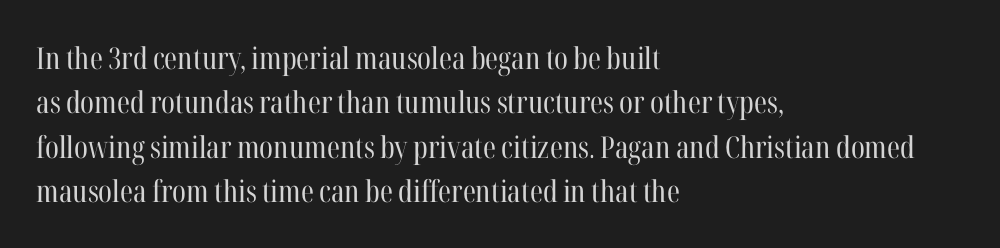
Q: Is the text bold? A: No.
Q: Is the text italic (slanted)? A: No, it is upright.
Q: Is the typeface a serif or a sans-serif typeface? A: Serif.
Q: Is the text underlined? A: No.
Q: How is the paragraph aligned? A: Left-aligned.
Q: Is the spacing between letters normal or unusually wide? A: Normal.
Q: Is the spacing between lines tight, normal or loose? A: Normal.
Q: Width (condensed, normal, or wide)? A: Condensed.
Q: Stroke contrast? A: High.
Q: x-height? A: Medium.
Q: Monospaced? A: No.
